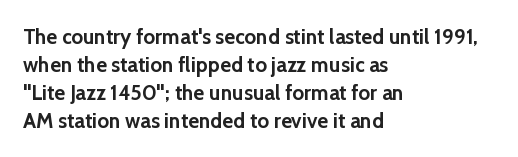
Q: Is the text bold? A: Yes.
Q: Is the text italic (slanted)? A: No, it is upright.
Q: Is the text underlined? A: No.
Q: How is the paragraph aligned? A: Left-aligned.
Q: Is the spacing between letters normal or unusually wide? A: Normal.
Q: Is the spacing between lines tight, normal or loose? A: Normal.
